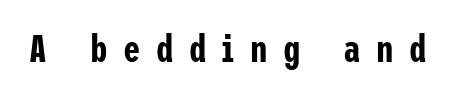
Font category for this specimen: sans-serif. Loose tracking; the words dissolve into strings of separated letters. Plain, unruled lines of type. These lines were composed using upright roman letters.
